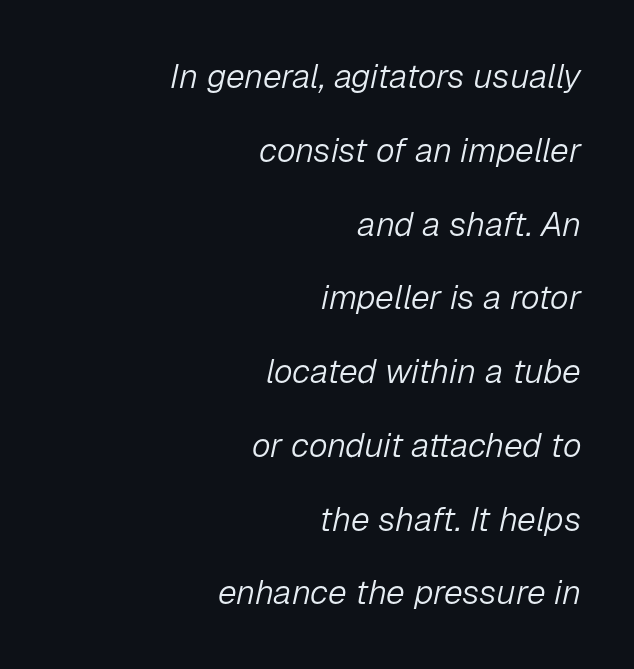
Q: Is the text bold? A: No.
Q: Is the text italic (slanted)? A: Yes, it leans right by about 12 degrees.
Q: Is the text underlined? A: No.
Q: How is the paragraph aligned? A: Right-aligned.
Q: Is the spacing between letters normal or unusually wide? A: Normal.
Q: Is the spacing between lines tight, normal or loose? A: Loose.
Q: Width (condensed, normal, or wide)? A: Normal.
Q: Stroke contrast? A: Low.
Q: x-height? A: Medium.
Q: Monospaced? A: No.
